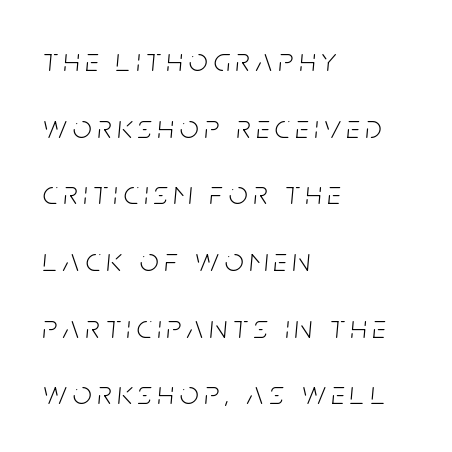
Q: Is the text bold? A: No.
Q: Is the text italic (slanted)? A: Yes, it leans right by about 5 degrees.
Q: Is the text underlined? A: No.
Q: How is the paragraph aligned? A: Left-aligned.
Q: Is the spacing between lines tight, normal or loose? A: Loose.
Q: Width (condensed, normal, or wide)? A: Condensed.
Q: Stroke contrast? A: Low.
Q: x-height? A: Large.
Q: Monospaced? A: No.
